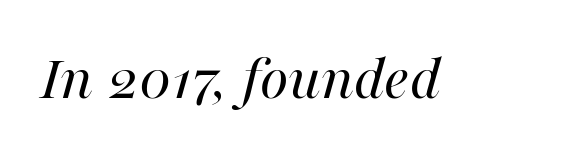
The cut favours lightness, reaching ordinary text weight at its darkest. A typesetter would call this zero additional tracking. Spacing verdict: proportional, widths tailored to each character. The glyphs look as if they've been sheared to an angle. Check under the words: just untouched page.
